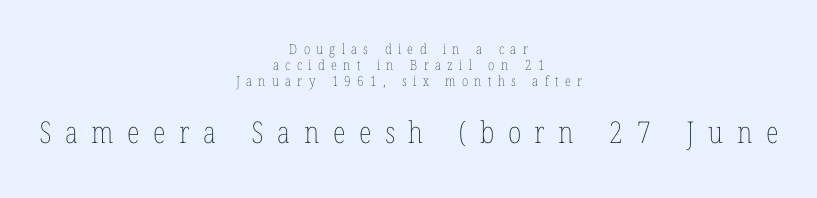
The image shows 30 px thin, condensed type, upright; set centered, tight line spacing (1.15x), unusually wide letter spacing (+0.45 em), not underlined; the second (bottom) block is 2.14x larger; low stroke contrast and a medium x-height.
